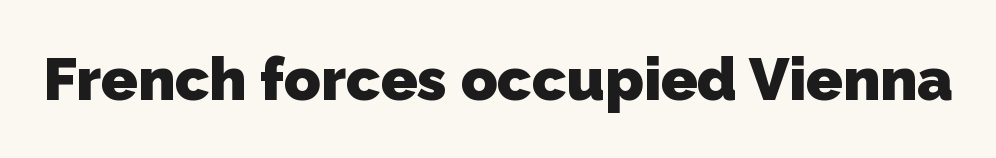
{"serif": "no", "bold": "yes", "weight": "heavy", "width": "normal", "stroke_contrast": "low", "x_height": "medium", "monospaced": "no", "underline": "no", "letter_spacing": "normal", "letter_spacing_em": 0.0, "glyph_px": 60}
